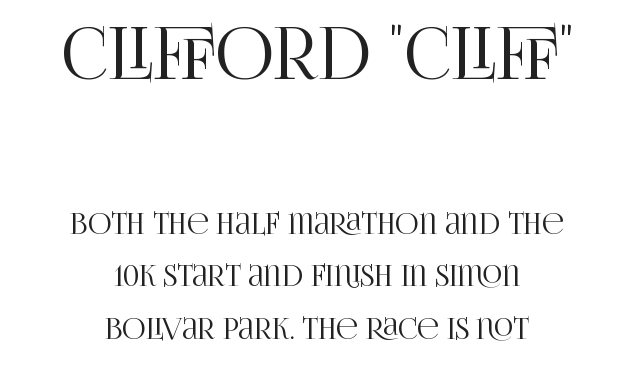
Think of a printed novel: that variable character pitch is what you see here. Notice how the stems are strictly vertical — no italics here. The specimen omits any rule beneath the text block's lines. The upper block of text is set noticeably larger than the block beneath it.
